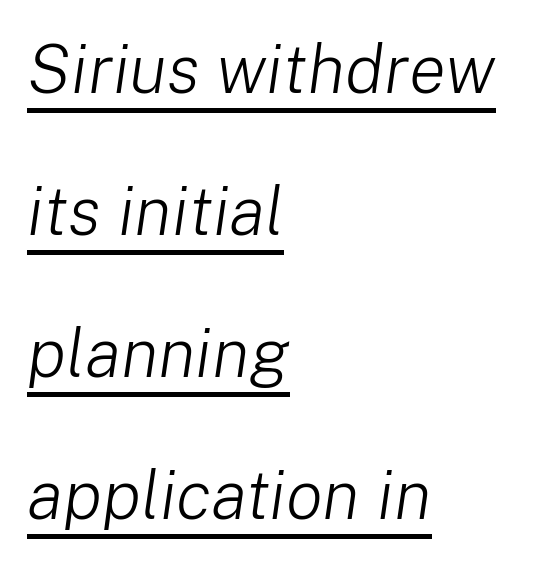
The image shows 69 px light type, italic (leaning right); set left-aligned, loose line spacing (2.06x), normal letter spacing, underlined; low stroke contrast and a medium x-height.
